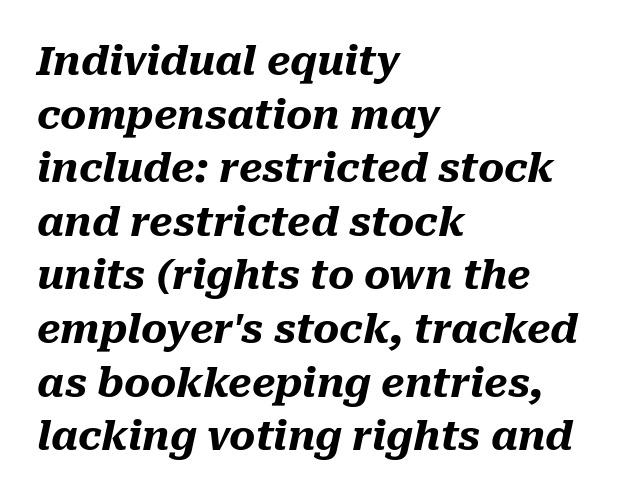
Q: Is the text bold? A: Yes.
Q: Is the text italic (slanted)? A: Yes, it leans right by about 10 degrees.
Q: Is the text underlined? A: No.
Q: How is the paragraph aligned? A: Left-aligned.
Q: Is the spacing between letters normal or unusually wide? A: Normal.
Q: Is the spacing between lines tight, normal or loose? A: Normal.
Q: Width (condensed, normal, or wide)? A: Normal.
Q: Stroke contrast? A: Medium.
Q: x-height? A: Medium.
Q: Monospaced? A: No.
